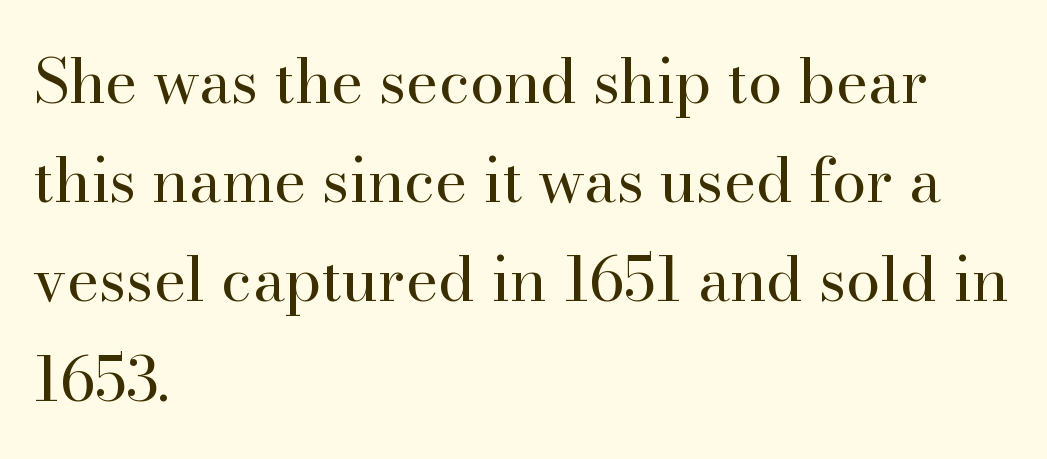
The rendering shows small feet on the letterforms — a serif design. Think of a printed novel: that variable character pitch is what you see here. These lines stack with their left ends in a neat column. The type is set solid horizontally, with unmodified tracking. Bold? No — there's no thickening of the strokes.
